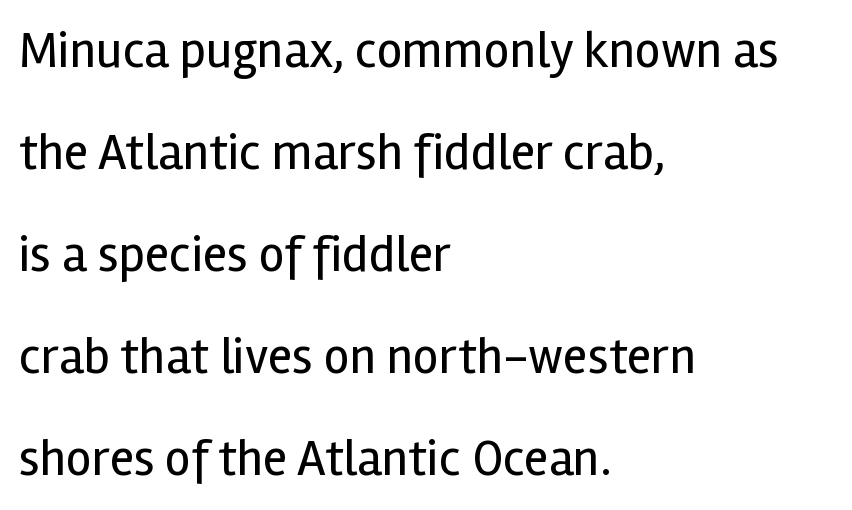
Compared with a centered layout, this one pins lines to the left instead. Each letter's strokes conclude bluntly, with no projecting serifs. The strokes carry an ordinary text weight at most. Unlike italic type, these characters show no tilt at all. Lines of text with bare space underneath. The tracking reads as untouched default to a designer's eye.
